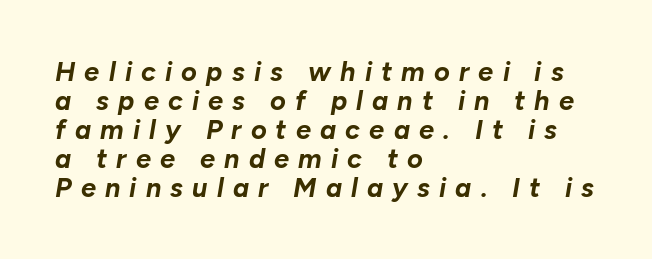
The passage shown is emphatically bold. Is the type slanted? Yes — the strokes lean at a clear angle. If you drew a ruler down the left edge, every line would touch it. Each word looks stretched out because of the extra space between its letters. Cramped leading. No word sits above an underline.
